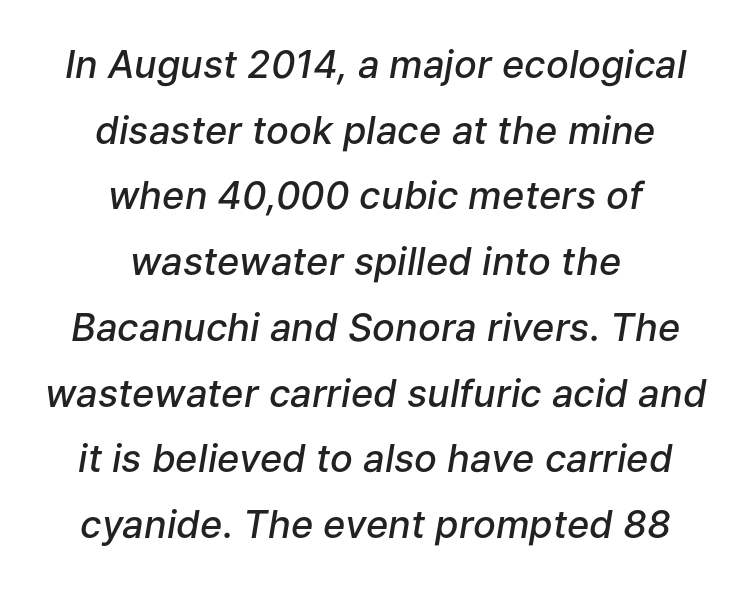
{"italic": "yes", "lean": "right", "slant_degrees": 9, "bold": "semi", "weight": "semibold", "width": "normal", "stroke_contrast": "low", "x_height": "medium", "monospaced": "no", "underline": "no", "align": "center", "line_spacing_ratio": 1.73, "letter_spacing": "normal", "letter_spacing_em": 0.0, "glyph_px": 38}
